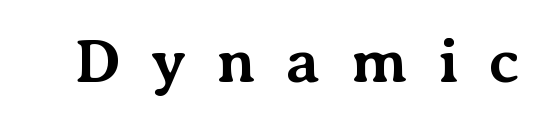
{"serif": "yes", "italic": "no", "bold": "yes", "weight": "bold", "width": "normal", "stroke_contrast": "medium", "x_height": "medium", "monospaced": "no", "underline": "no", "letter_spacing": "wide", "letter_spacing_em": 0.48, "glyph_px": 63}
